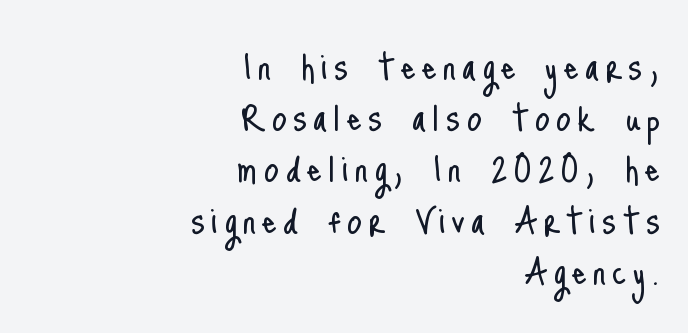
The image shows 47 px light, condensed sans-serif type, upright; set right-aligned, tight line spacing (1.09x), not underlined; low stroke contrast and a small x-height.
